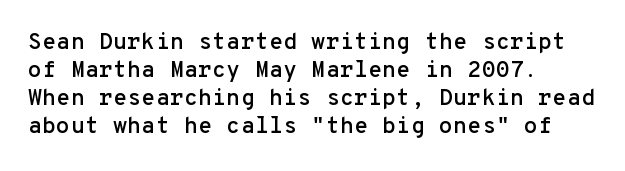
The image shows 23 px text type, upright; set left-aligned, line spacing 1.22x, normal letter spacing, not underlined.
